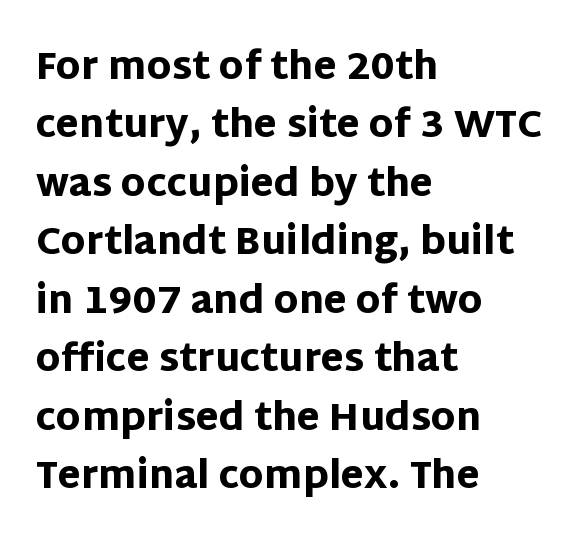
The glyphs in this specimen are sans serif. Leading: standard. Between one letter and the next there's only the usual sliver of space. The passage shown is typed in a proportional face where columns would drift. Typeset ragged right — the left edge is the straight one.
